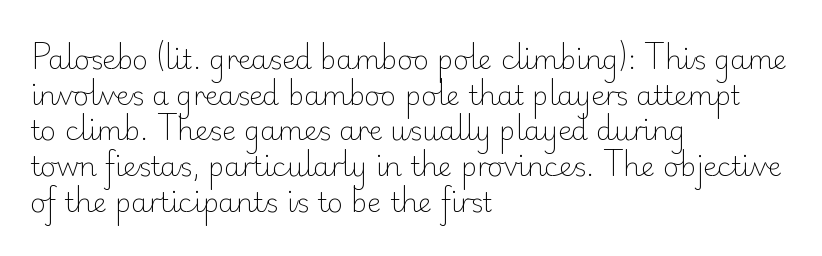
{"italic": "no", "bold": "no", "underline": "no", "align": "left", "line_spacing": "normal", "line_spacing_ratio": 1.32, "letter_spacing": "normal", "letter_spacing_em": 0.0, "glyph_px": 27}
